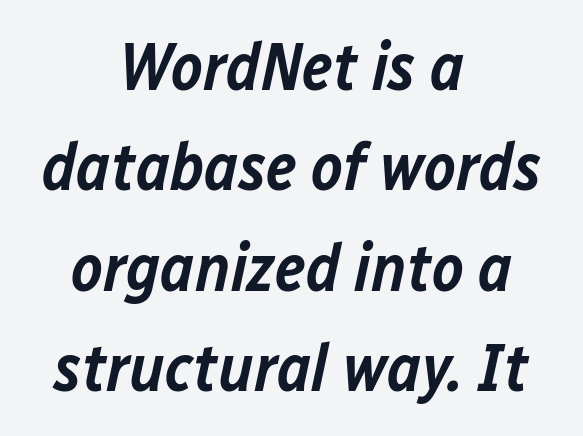
The baseline area is clear. These lines were composed using italics. Line spacing here is normal. Note the varied advance widths — an 'i' is clearly narrower than an 'm'. The face used here is a semibold: visibly heavier than regular, lighter than bold.
